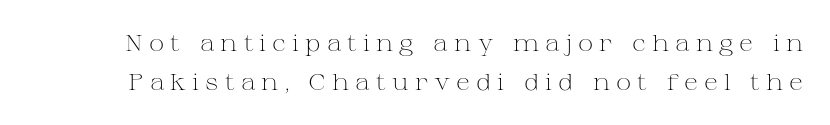
{"italic": "no", "bold": "no", "underline": "no", "line_spacing": "normal", "line_spacing_ratio": 1.68, "letter_spacing": "wide", "letter_spacing_em": 0.26, "glyph_px": 23}
